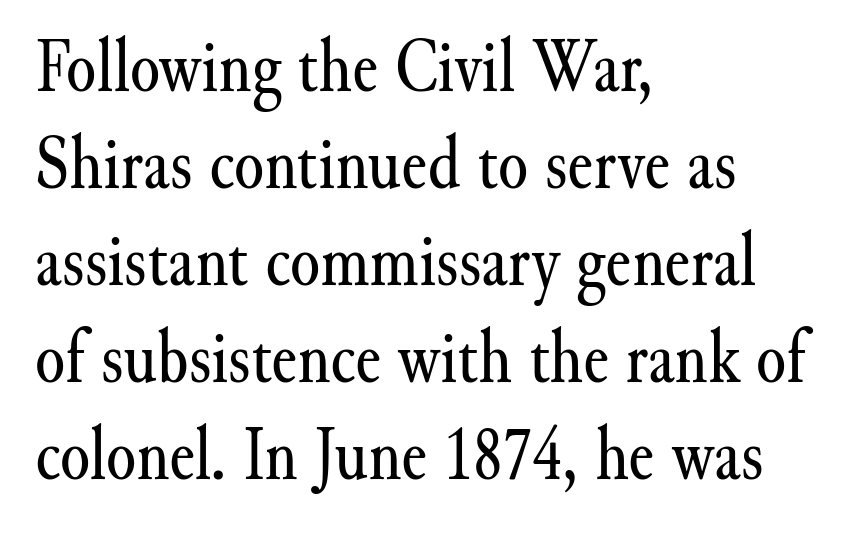
{"serif": "yes", "italic": "no", "bold": "no", "weight": "regular", "width": "normal", "stroke_contrast": "medium", "x_height": "small", "monospaced": "no", "underline": "no", "align": "left", "line_spacing": "normal", "line_spacing_ratio": 1.26, "letter_spacing": "normal", "letter_spacing_em": 0.0, "glyph_px": 77}
